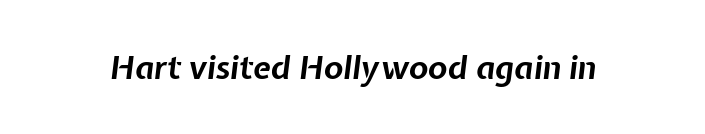
Nobody touched the tracking dial on this one. Every character sits at an angle, as italics do. Typographic density is high because the face is bold. The passage shown is typed in a proportional face where columns would drift.
